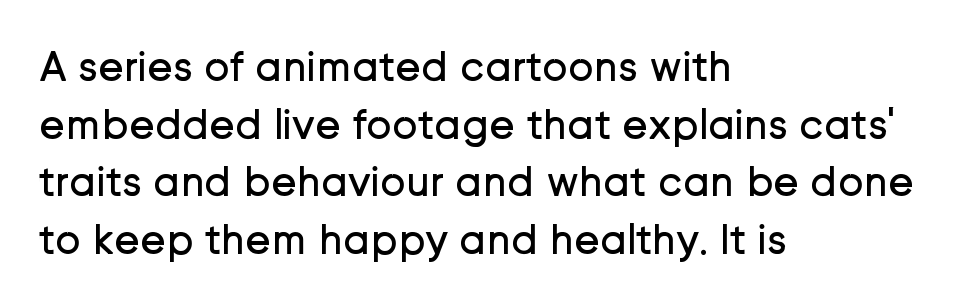
The image shows 43 px regular-weight sans-serif type, upright; set left-aligned, normal line spacing (1.34x), normal letter spacing, not underlined; low stroke contrast and a medium x-height.
